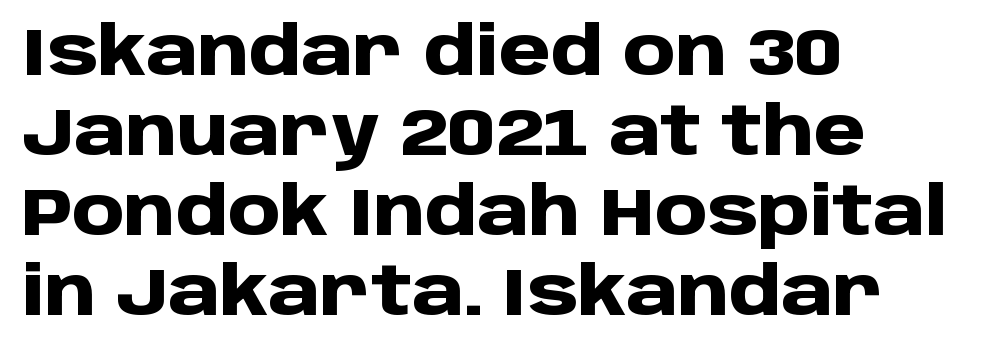
Q: Is the text bold? A: Yes.
Q: Is the text italic (slanted)? A: No, it is upright.
Q: Is the typeface a serif or a sans-serif typeface? A: Sans-serif.
Q: Is the text underlined? A: No.
Q: How is the paragraph aligned? A: Left-aligned.
Q: Is the spacing between letters normal or unusually wide? A: Normal.
Q: Width (condensed, normal, or wide)? A: Normal.
Q: Stroke contrast? A: Low.
Q: x-height? A: Large.
Q: Monospaced? A: No.
